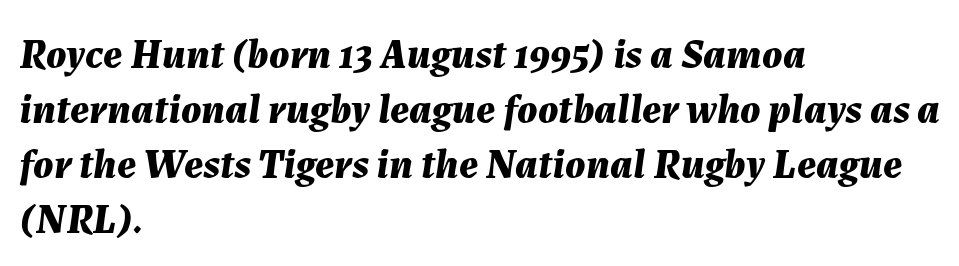
Q: Is the text bold? A: Yes.
Q: Is the text italic (slanted)? A: Yes, it leans right by about 7 degrees.
Q: Is the text underlined? A: No.
Q: How is the paragraph aligned? A: Left-aligned.
Q: Is the spacing between letters normal or unusually wide? A: Normal.
Q: Is the spacing between lines tight, normal or loose? A: Normal.
Q: Width (condensed, normal, or wide)? A: Normal.
Q: Stroke contrast? A: Medium.
Q: x-height? A: Medium.
Q: Monospaced? A: No.
